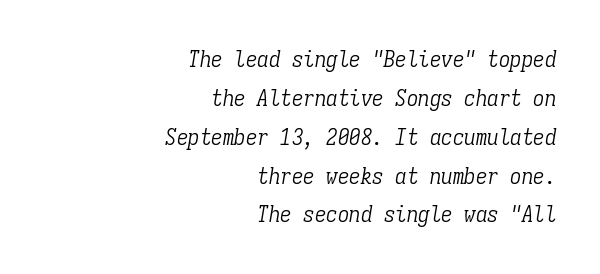
Stems and bowls with no extra thickness — not bold. In terms of leading, this rendering sits right in the middle. Line ends are locked; line starts wander. The space directly below the letters is spotless. Style check: oblique.
